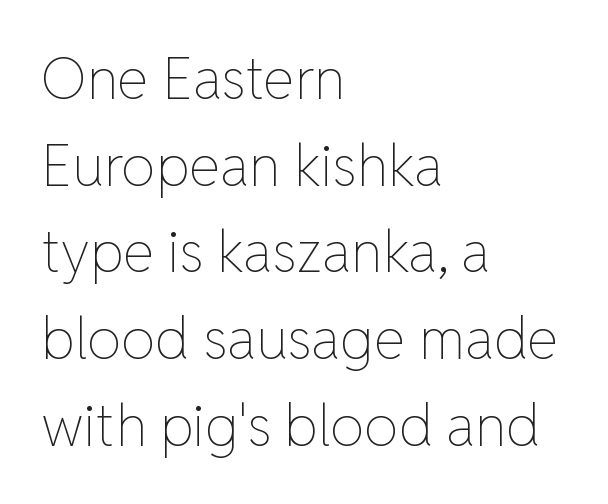
This sample uses plain, unmodified letter spacing. Does the leading feel generous? No, just average. This rendering uses left alignment, leaving the right contour irregular. The passage shown is typed in a proportional face where columns would drift. Italic: no, the glyphs are upright roman.
